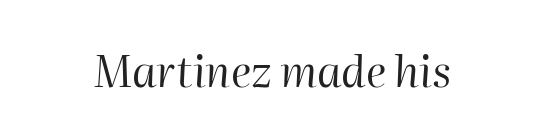
Q: Is the text bold? A: No.
Q: Is the text italic (slanted)? A: Yes, it leans right by about 2 degrees.
Q: Is the text underlined? A: No.
Q: Is the spacing between letters normal or unusually wide? A: Normal.
Q: Width (condensed, normal, or wide)? A: Normal.
Q: Stroke contrast? A: High.
Q: x-height? A: Medium.
Q: Monospaced? A: No.
